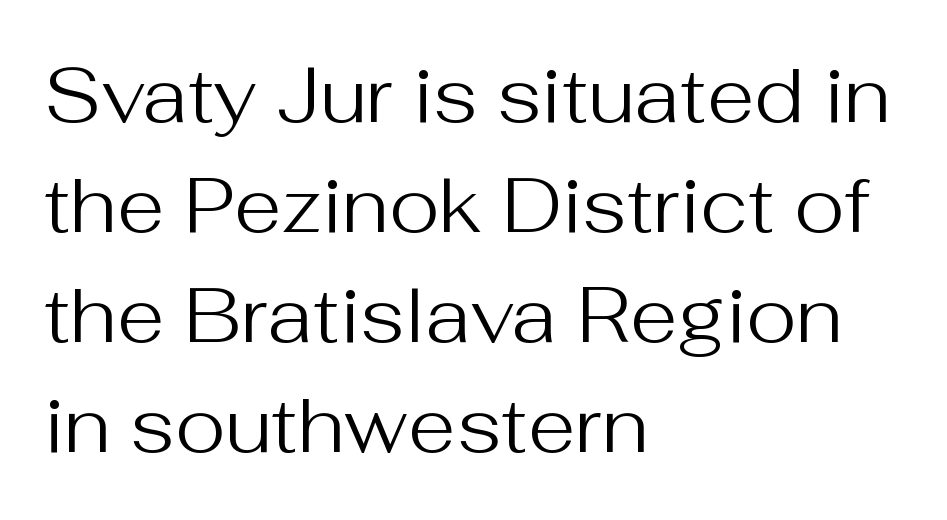
This sample uses an upright cut, with every glyph sitting square on the baseline. Type style note: lacks serifs. Each letter keeps its own natural width here, so spacing adapts to shape. There is no visible air inserted between adjacent glyphs.
